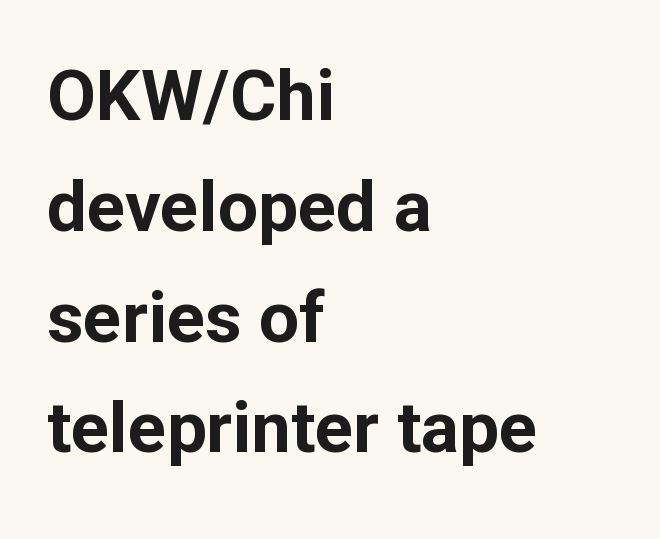
The image shows 71 px bold sans-serif type, upright; set left-aligned, normal line spacing (1.56x), normal letter spacing, not underlined; low stroke contrast and a medium x-height.
